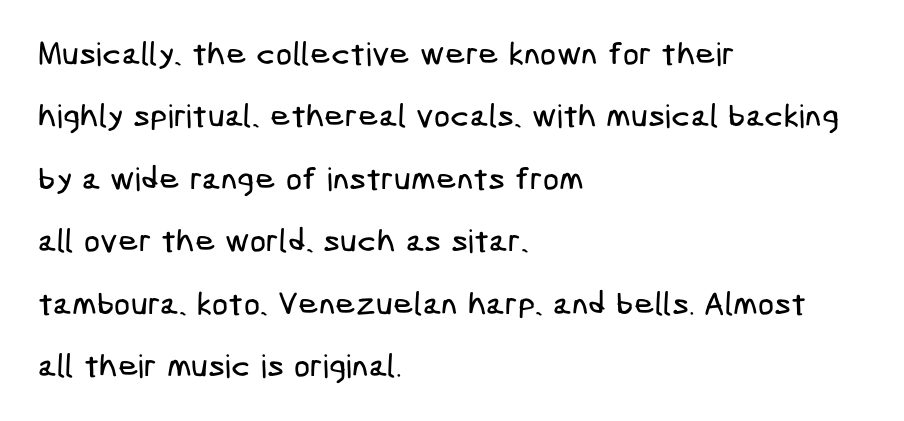
The image shows 32 px condensed sans-serif type; set left-aligned, loose line spacing (1.95x), normal letter spacing, not underlined; low stroke contrast and a medium x-height.
